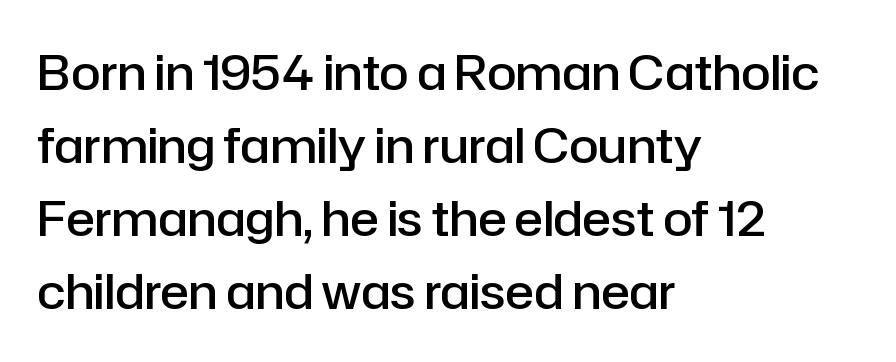
The image shows 48 px semibold sans-serif type, upright; set left-aligned, normal line spacing (1.52x), normal letter spacing, not underlined; low stroke contrast and a medium x-height.
